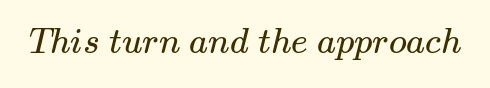
{"serif": "yes", "bold": "no", "weight": "regular", "width": "wide", "stroke_contrast": "medium", "x_height": "small", "monospaced": "no", "underline": "no", "letter_spacing": "normal", "letter_spacing_em": 0.0, "glyph_px": 36}
